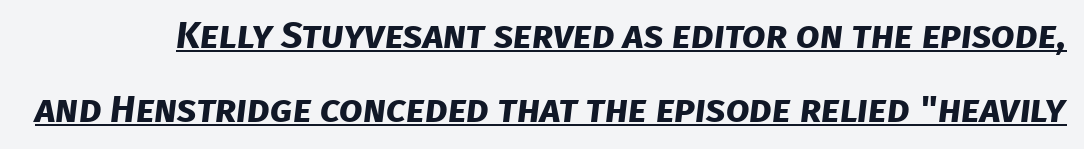
The image shows 38 px bold sans-serif type; set loose line spacing (1.94x), normal letter spacing, underlined; low stroke contrast and a large x-height.
